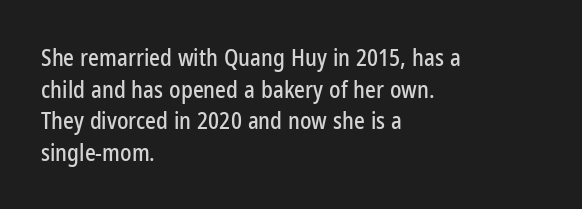
{"italic": "no", "underline": "no", "align": "left", "line_spacing": "normal", "line_spacing_ratio": 1.37, "letter_spacing": "normal", "letter_spacing_em": 0.0, "glyph_px": 23}
